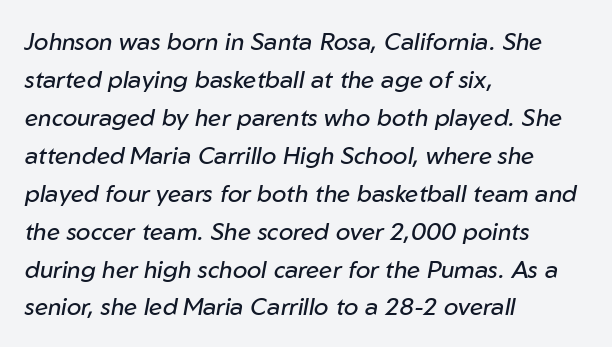
{"italic": "yes", "lean": "right", "slant_degrees": 10, "bold": "no", "underline": "no", "align": "left", "line_spacing": "normal", "line_spacing_ratio": 1.58, "letter_spacing": "normal", "letter_spacing_em": 0.0, "glyph_px": 24}
